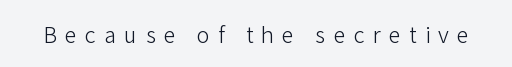
Only glyphs here, with clear space below each row. No extra ink here — the face is not bold. Letter spacing: wide. The typography opts for an upright posture over an oblique one.
